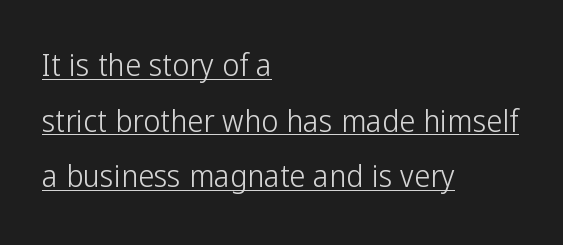
Q: Is the text bold? A: No.
Q: Is the text italic (slanted)? A: No, it is upright.
Q: Is the typeface a serif or a sans-serif typeface? A: Sans-serif.
Q: Is the text underlined? A: Yes.
Q: How is the paragraph aligned? A: Left-aligned.
Q: Is the spacing between letters normal or unusually wide? A: Normal.
Q: Width (condensed, normal, or wide)? A: Condensed.
Q: Stroke contrast? A: Low.
Q: x-height? A: Medium.
Q: Monospaced? A: No.
